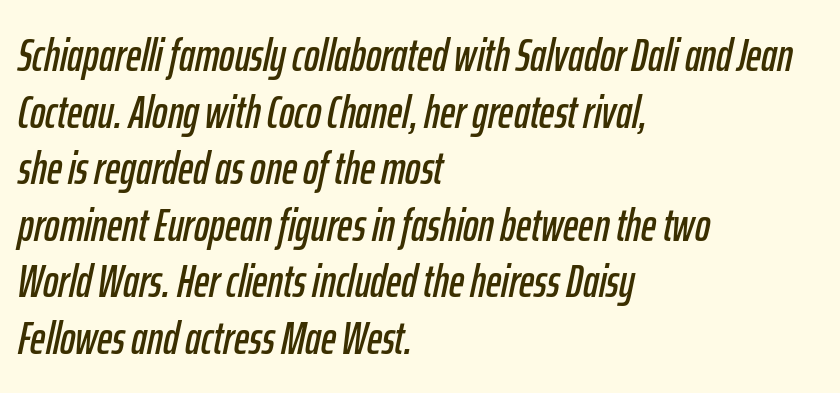
The image shows 46 px condensed type, italic (leaning right); set left-aligned, line spacing 1.23x, normal letter spacing, not underlined; low stroke contrast and a medium x-height.
